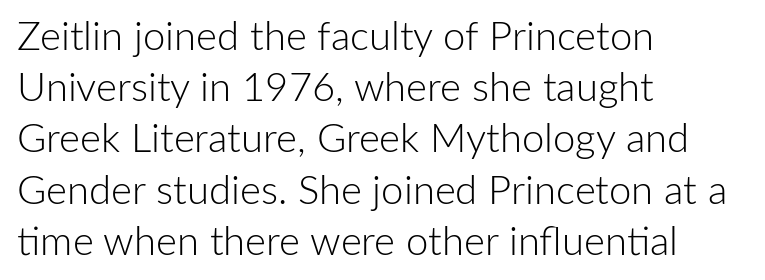
The image shows 40 px light sans-serif type, upright; set left-aligned, normal line spacing (1.28x), normal letter spacing, not underlined; low stroke contrast and a medium x-height.
